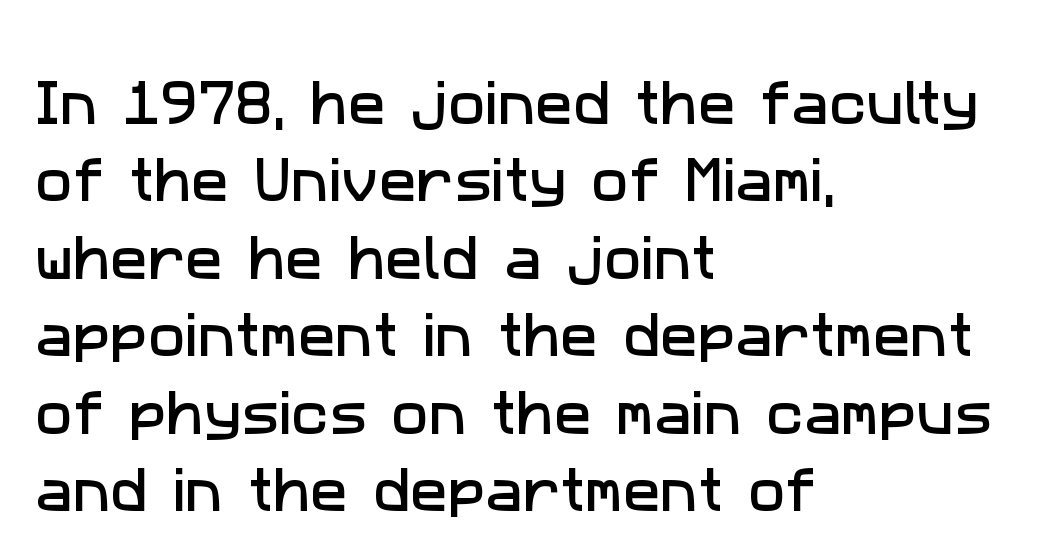
The image shows 50 px sans-serif type; set left-aligned, normal line spacing (1.55x), normal letter spacing, not underlined; low stroke contrast and a medium x-height.
